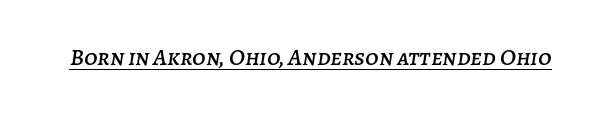
The image shows 24 px text type, italic (leaning right); set normal letter spacing, underlined.
